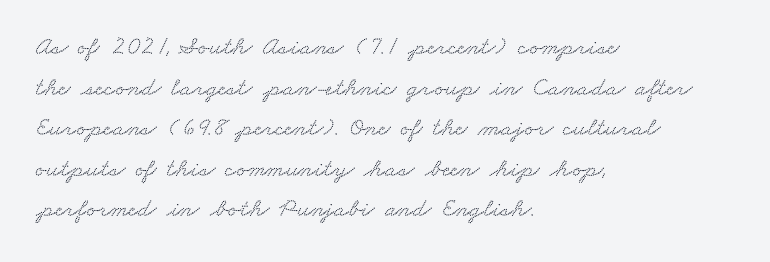
The image shows 26 px text type; set left-aligned, normal line spacing (1.56x), normal letter spacing, not underlined.
